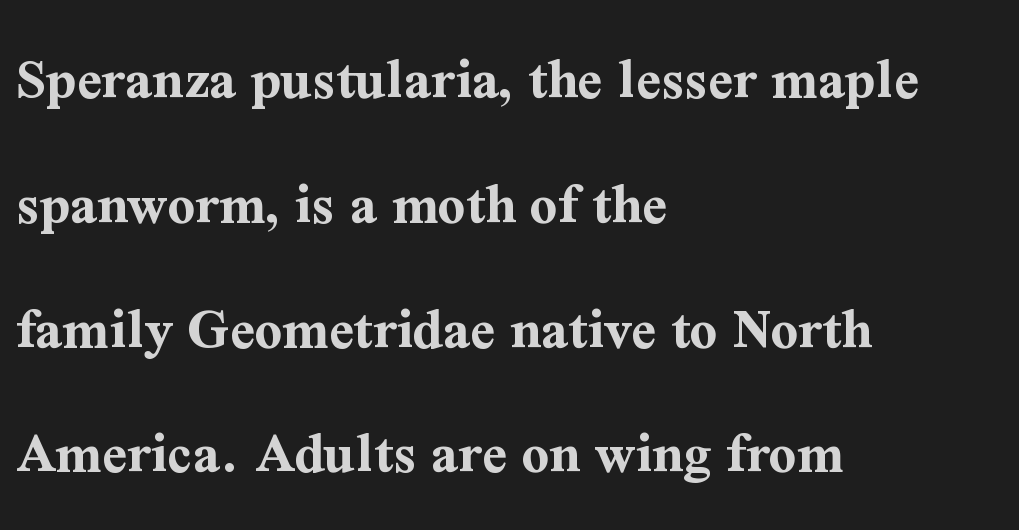
The image shows 60 px bold serif type, upright; set left-aligned, loose line spacing (2.08x), normal letter spacing, not underlined; medium stroke contrast and a medium x-height.
